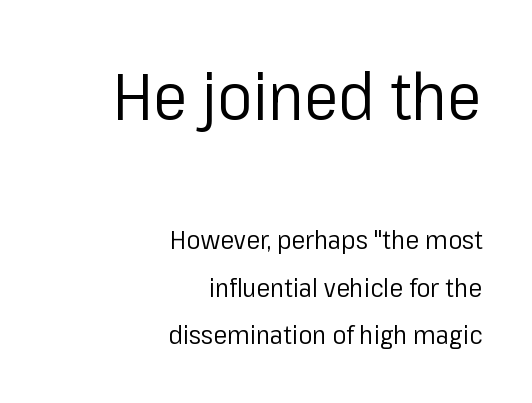
Typeset ragged left — the right edge is the straight one. Glance below the letters and you will spot only blank space. Observe the ordinary spacing: letters are neighbours, not strangers. Classification — sans serif. You could not count columns in this text — the font is proportionally spaced.
